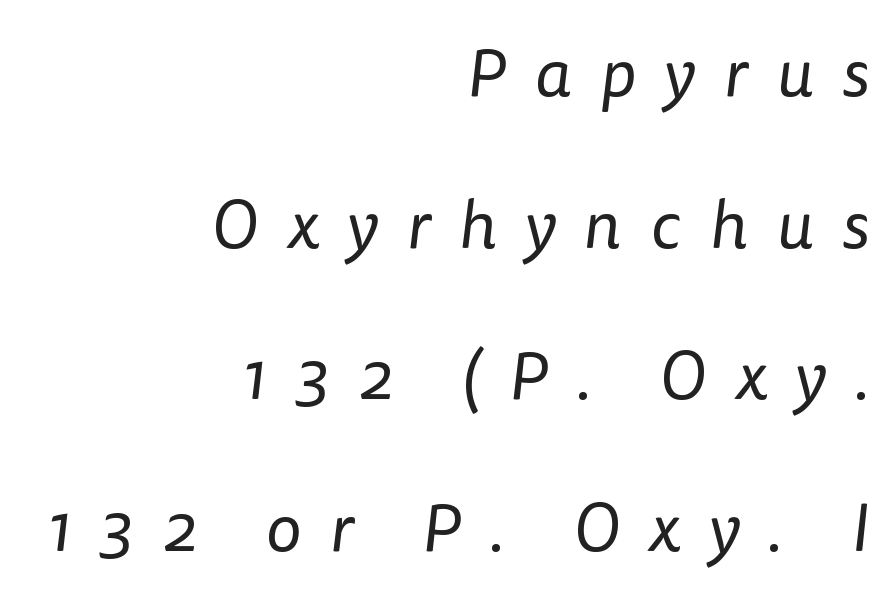
Does extra space separate the letters? Yes, quite a lot of it. This is sans-serif lettering, the kind often seen on screens and signage. The strip under each line holds only bare page. This reads as an unemphasized weight, regular at the heaviest. Here the designer chose a conventional face with non-uniform glyph widths.
